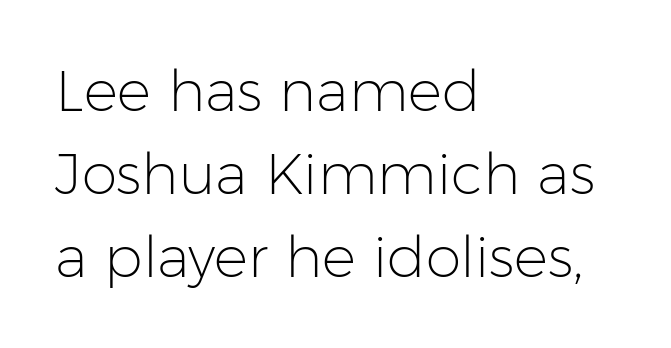
Q: Is the text bold? A: No.
Q: Is the text italic (slanted)? A: No, it is upright.
Q: Is the typeface a serif or a sans-serif typeface? A: Sans-serif.
Q: Is the text underlined? A: No.
Q: How is the paragraph aligned? A: Left-aligned.
Q: Is the spacing between letters normal or unusually wide? A: Normal.
Q: Is the spacing between lines tight, normal or loose? A: Normal.
Q: Width (condensed, normal, or wide)? A: Normal.
Q: Stroke contrast? A: Low.
Q: x-height? A: Medium.
Q: Monospaced? A: No.
